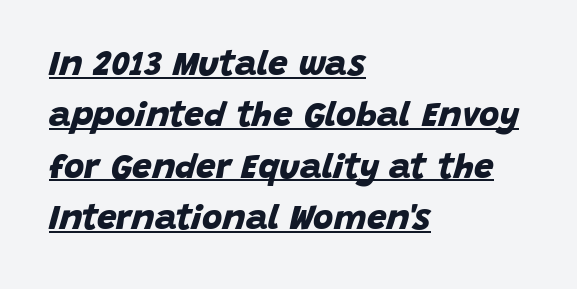
The image shows 35 px bold sans-serif type; set left-aligned, normal line spacing (1.47x), normal letter spacing, underlined; low stroke contrast and a large x-height.
